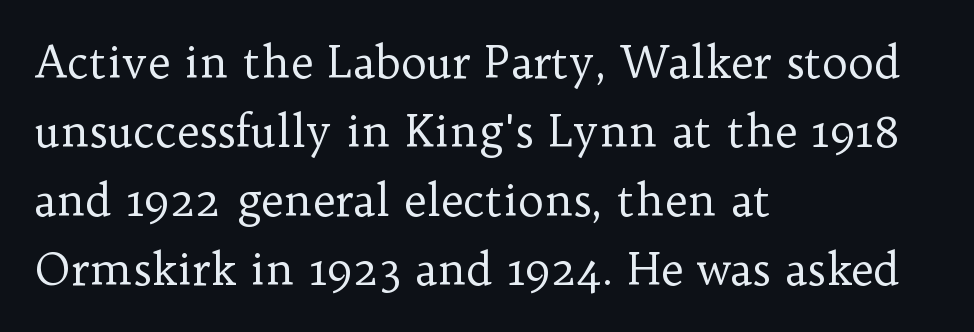
Q: Is the text bold? A: No.
Q: Is the text italic (slanted)? A: No, it is upright.
Q: Is the typeface a serif or a sans-serif typeface? A: Serif.
Q: Is the text underlined? A: No.
Q: How is the paragraph aligned? A: Left-aligned.
Q: Is the spacing between letters normal or unusually wide? A: Normal.
Q: Is the spacing between lines tight, normal or loose? A: Normal.
Q: Width (condensed, normal, or wide)? A: Normal.
Q: Stroke contrast? A: Low.
Q: x-height? A: Medium.
Q: Monospaced? A: No.
